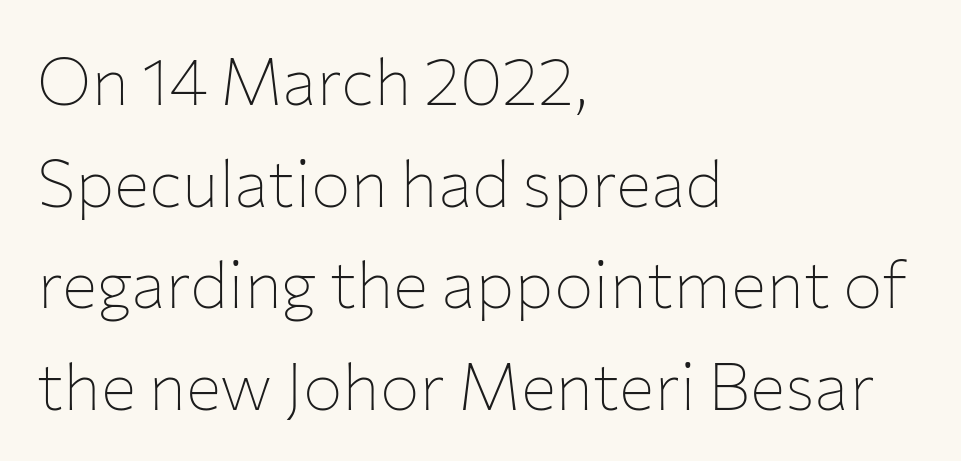
The image shows 66 px thin sans-serif type, upright; set left-aligned, normal line spacing (1.54x), normal letter spacing, not underlined; low stroke contrast and a medium x-height.
